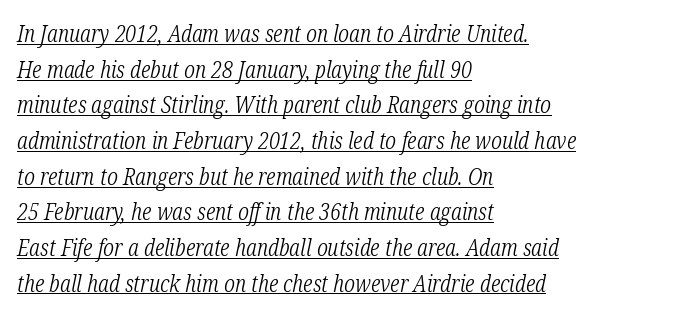
Q: Is the text bold? A: No.
Q: Is the text italic (slanted)? A: Yes, it leans right by about 12 degrees.
Q: Is the text underlined? A: Yes.
Q: How is the paragraph aligned? A: Left-aligned.
Q: Is the spacing between letters normal or unusually wide? A: Normal.
Q: Is the spacing between lines tight, normal or loose? A: Normal.
